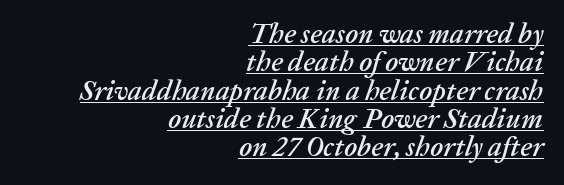
The image shows 28 px text type, italic (leaning right); set right-aligned, tight line spacing (1.01x), normal letter spacing, underlined; low stroke contrast and a medium x-height.
